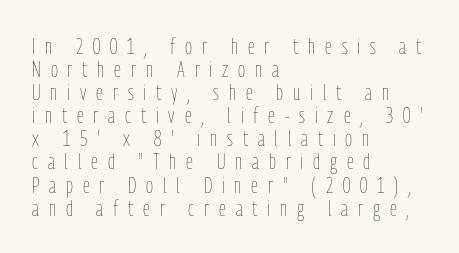
{"italic": "no", "bold": "no", "underline": "no", "align": "left", "line_spacing": "tight", "line_spacing_ratio": 1.05, "letter_spacing": "wide", "letter_spacing_em": 0.45, "glyph_px": 22}
